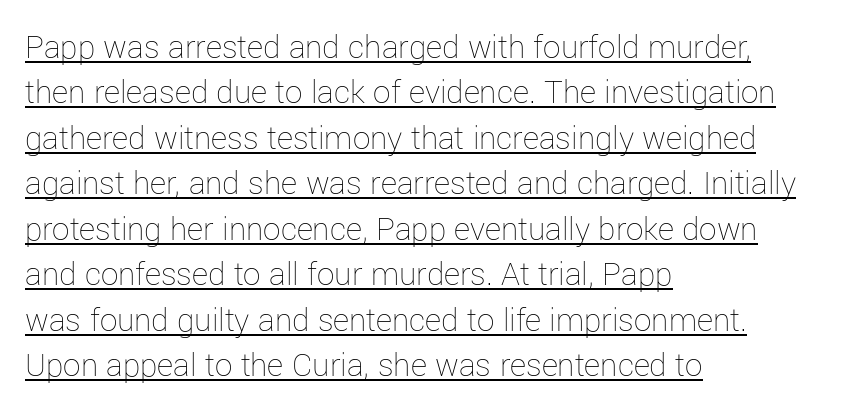
{"italic": "no", "bold": "no", "weight": "thin", "width": "normal", "stroke_contrast": "low", "x_height": "medium", "monospaced": "no", "underline": "yes", "align": "left", "line_spacing": "normal", "line_spacing_ratio": 1.3, "letter_spacing": "normal", "letter_spacing_em": 0.0, "glyph_px": 35}
